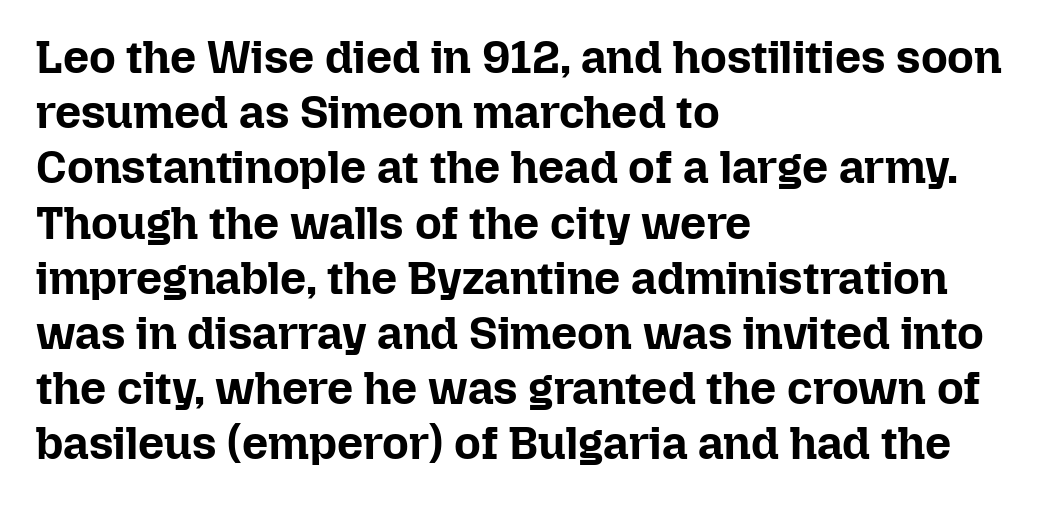
The image shows 46 px bold type, upright; set left-aligned, line spacing 1.2x, normal letter spacing, not underlined; low stroke contrast and a medium x-height.
